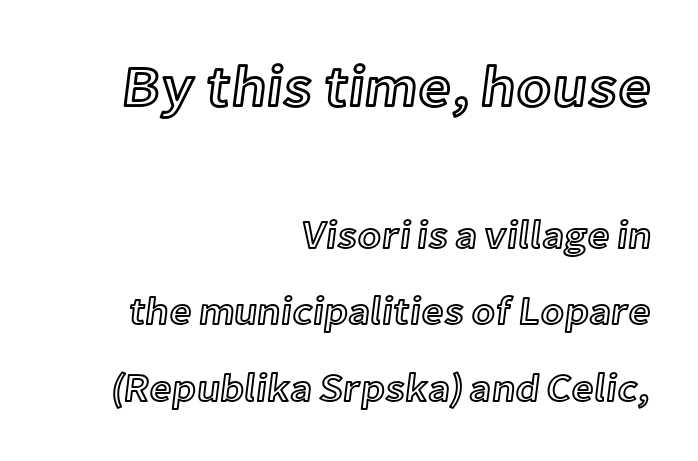
Q: Is the text italic (slanted)? A: Yes.
Q: Is the text underlined? A: No.
Q: How is the paragraph aligned? A: Right-aligned.
Q: Is the spacing between letters normal or unusually wide? A: Normal.
Q: Is the spacing between lines tight, normal or loose? A: Loose.
Q: Which block of text is set in a larger size, the first (top) or the second (bottom)? A: The first (top) one.
Q: Width (condensed, normal, or wide)? A: Normal.
Q: x-height? A: Medium.
Q: Monospaced? A: No.
